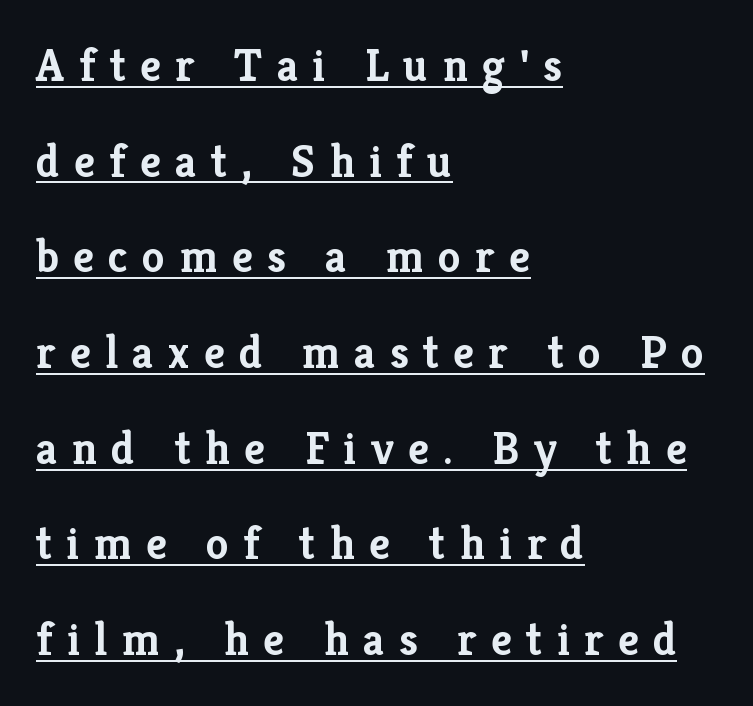
Plenty of ink on the page — the face is bold. Quick note: interline space is abundant. Notice how the passage keeps a crisp vertical edge on the left only. Vertical strokes here are truly vertical. A typesetter would label this face a serif. Every word sits above its own underline.
